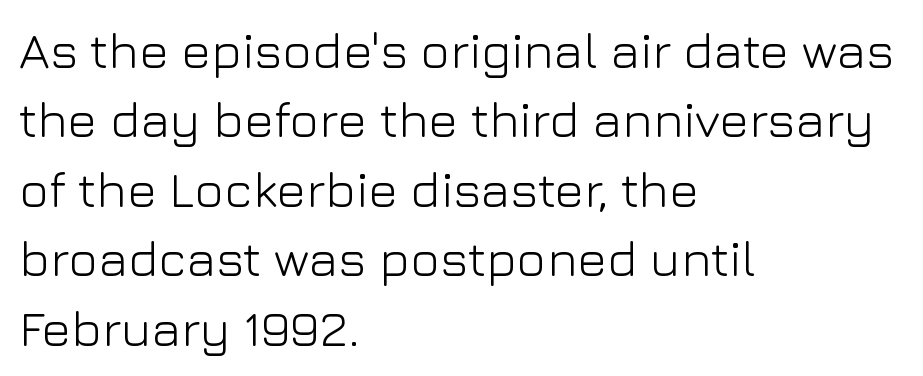
{"serif": "no", "italic": "no", "bold": "no", "weight": "light", "width": "normal", "stroke_contrast": "low", "x_height": "medium", "monospaced": "no", "underline": "no", "align": "left", "line_spacing": "normal", "line_spacing_ratio": 1.39, "letter_spacing": "normal", "letter_spacing_em": 0.0, "glyph_px": 50}
